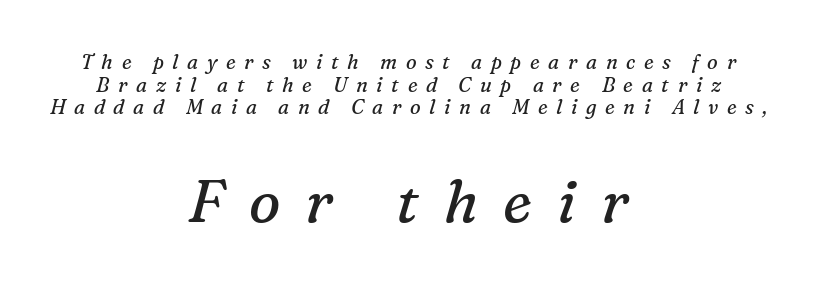
The image shows 59 px regular-weight serif type, italic (leaning right); set centered, tight line spacing (1.13x), unusually wide letter spacing (+0.43 em), not underlined; the second (bottom) block is 2.95x larger; medium stroke contrast and a medium x-height.
